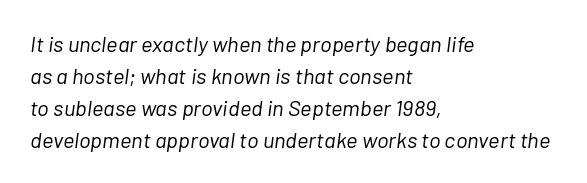
Q: Is the text bold? A: No.
Q: Is the text italic (slanted)? A: Yes, it leans right by about 7 degrees.
Q: Is the text underlined? A: No.
Q: How is the paragraph aligned? A: Left-aligned.
Q: Is the spacing between letters normal or unusually wide? A: Normal.
Q: Is the spacing between lines tight, normal or loose? A: Normal.
